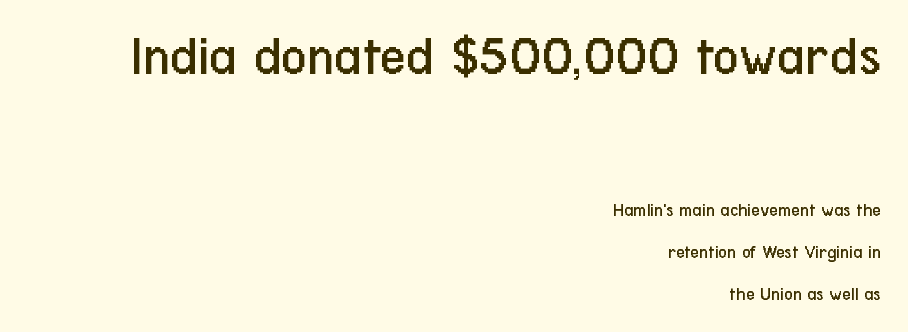
The image shows 57 px regular-weight, condensed sans-serif type, upright; set right-aligned, loose line spacing (2.23x), normal letter spacing, not underlined; the first (top) block is 3.0x larger; low stroke contrast and a medium x-height.
